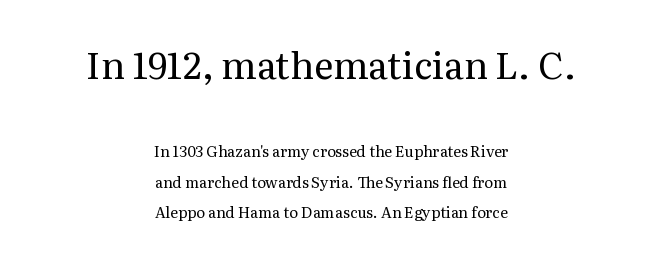
Centered paragraph, ragged on both sides. Type size steps down from the first block to the second. Note the varied advance widths — an 'i' is clearly narrower than an 'm'. Each row of text sits above clean, open space. This is serif lettering, the kind often seen in printed books. The horizontal fit of the characters is conventional and even.
